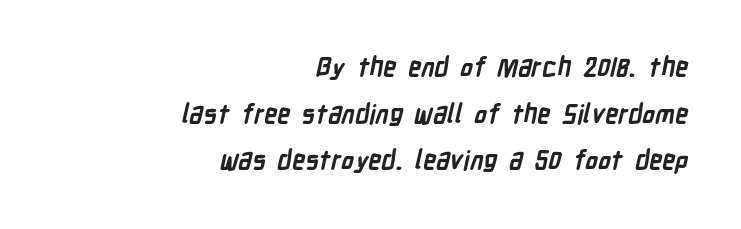
The image shows 26 px bold type; set right-aligned, line spacing 1.79x, normal letter spacing, not underlined.
